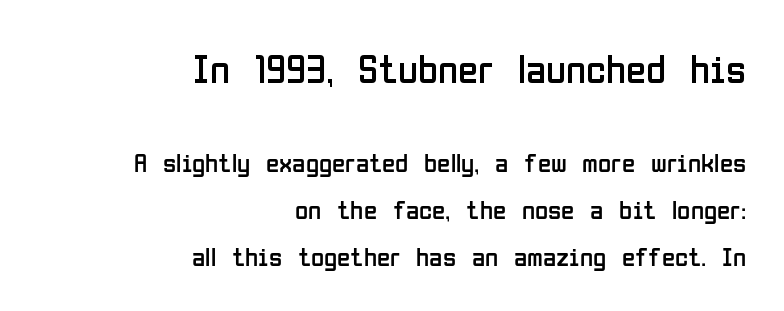
The image shows 41 px regular-weight, condensed sans-serif type, upright; set right-aligned, line spacing 1.75x, normal letter spacing, not underlined; the first (top) block is 1.52x larger; low stroke contrast and a medium x-height.
